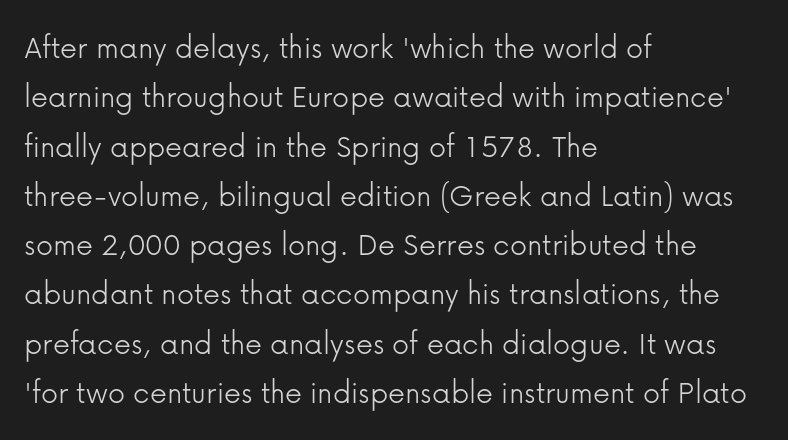
{"serif": "no", "italic": "no", "bold": "no", "weight": "light", "width": "normal", "stroke_contrast": "low", "x_height": "medium", "monospaced": "no", "underline": "no", "align": "left", "line_spacing": "normal", "line_spacing_ratio": 1.45, "letter_spacing": "normal", "letter_spacing_em": 0.0, "glyph_px": 34}
